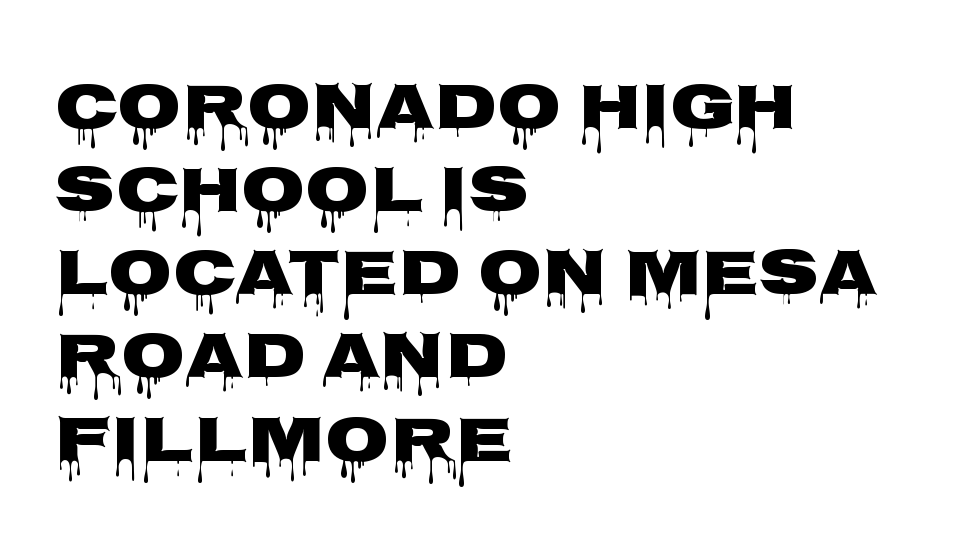
{"serif": "no", "italic": "no", "width": "wide", "stroke_contrast": "low", "x_height": "large", "monospaced": "no", "underline": "no", "align": "left", "line_spacing": "normal", "line_spacing_ratio": 1.26, "letter_spacing": "normal", "letter_spacing_em": 0.0, "glyph_px": 66}
